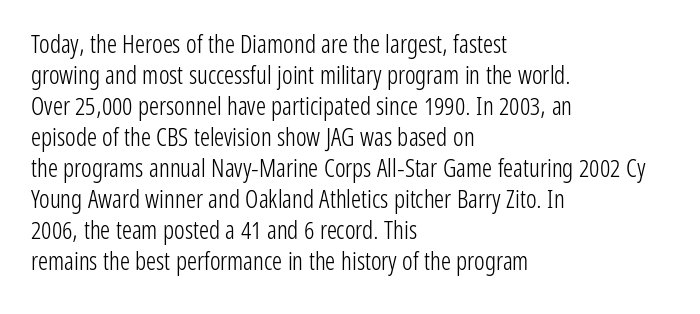
The image shows 25 px text type, upright; set left-aligned, line spacing 1.24x, normal letter spacing, not underlined.
